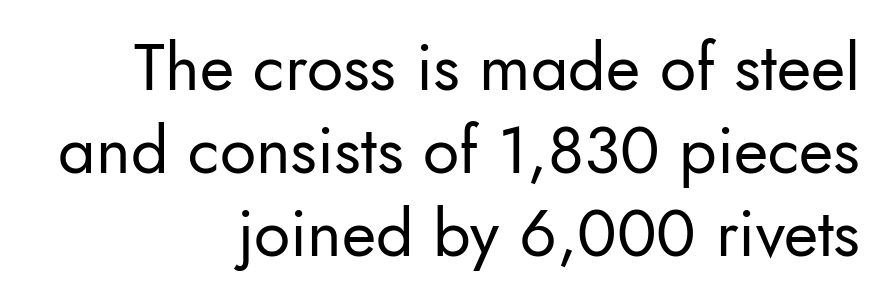
Q: Is the text bold? A: No.
Q: Is the text italic (slanted)? A: No, it is upright.
Q: Is the typeface a serif or a sans-serif typeface? A: Sans-serif.
Q: Is the text underlined? A: No.
Q: How is the paragraph aligned? A: Right-aligned.
Q: Is the spacing between letters normal or unusually wide? A: Normal.
Q: Is the spacing between lines tight, normal or loose? A: Normal.
Q: Width (condensed, normal, or wide)? A: Normal.
Q: Stroke contrast? A: Low.
Q: x-height? A: Small.
Q: Monospaced? A: No.
